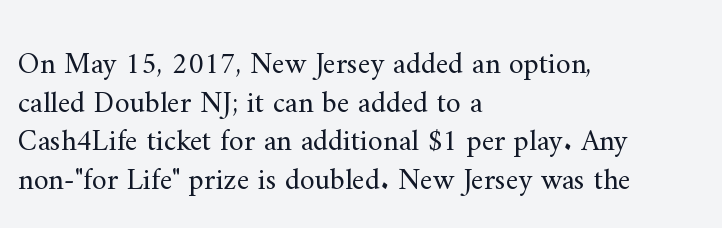
The image shows 30 px regular-weight serif type, upright; set left-aligned, normal line spacing (1.29x), normal letter spacing, not underlined; medium stroke contrast and a small x-height.
